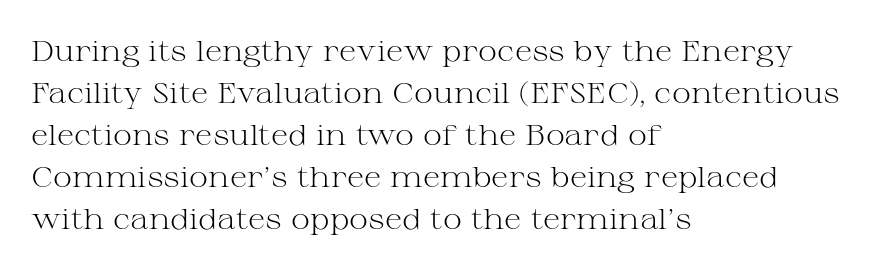
The image shows 29 px light, wide serif type, upright; set left-aligned, normal line spacing (1.45x), normal letter spacing, not underlined; medium stroke contrast and a medium x-height.
